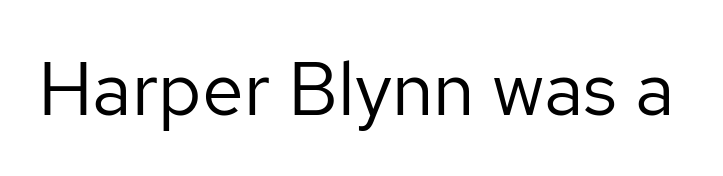
{"serif": "no", "italic": "no", "bold": "no", "weight": "regular", "width": "normal", "stroke_contrast": "low", "x_height": "medium", "monospaced": "no", "underline": "no", "letter_spacing": "normal", "letter_spacing_em": 0.0, "glyph_px": 75}
